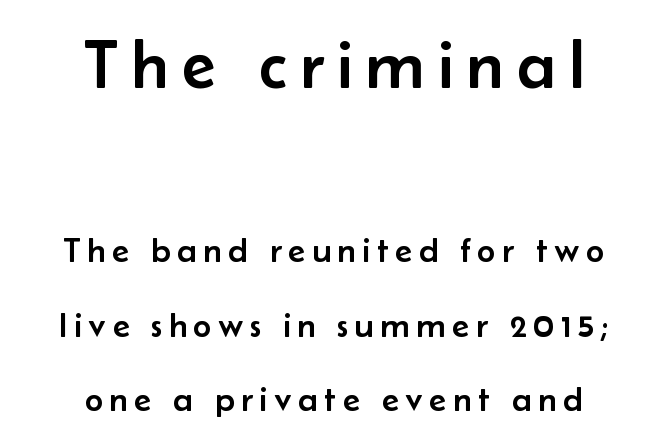
{"serif": "no", "italic": "no", "width": "normal", "stroke_contrast": "low", "x_height": "small", "monospaced": "no", "underline": "no", "align": "center", "line_spacing": "loose", "line_spacing_ratio": 2.13, "larger_block": "first", "size_ratio": 2.0, "glyph_px": 70}
